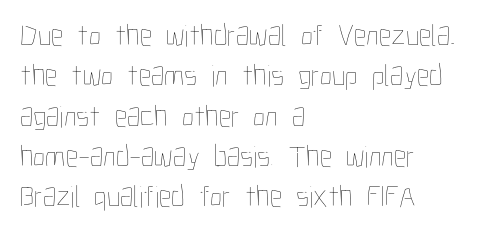
The image shows 31 px thin, condensed type, upright; set left-aligned, normal line spacing (1.3x), normal letter spacing, not underlined; low stroke contrast and a medium x-height.
